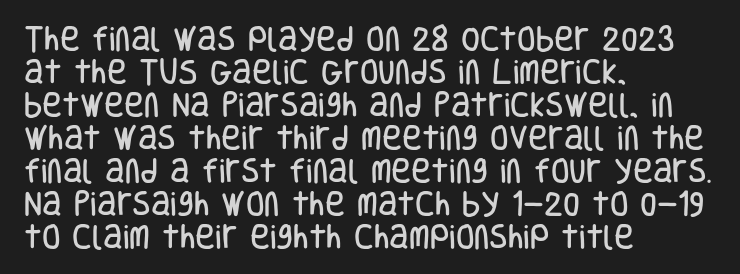
Q: Is the text italic (slanted)? A: No, it is upright.
Q: Is the text underlined? A: No.
Q: How is the paragraph aligned? A: Left-aligned.
Q: Is the spacing between letters normal or unusually wide? A: Normal.
